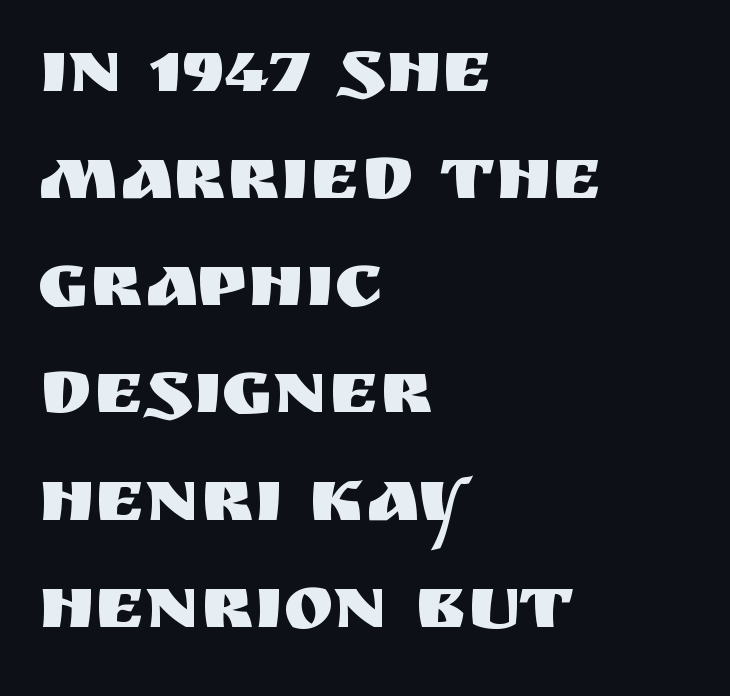
The image shows 76 px sans-serif type, upright; set left-aligned, normal line spacing (1.41x), normal letter spacing, not underlined; medium stroke contrast and a large x-height.
